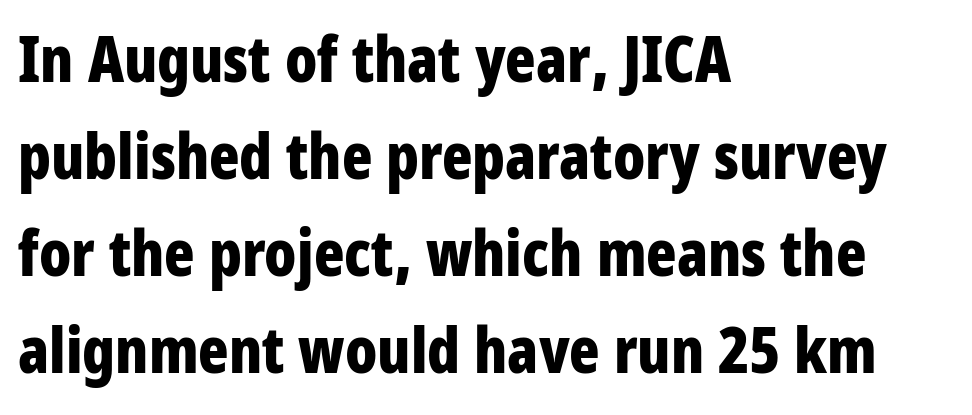
The image shows 63 px bold, condensed sans-serif type, upright; set left-aligned, normal line spacing (1.54x), normal letter spacing, not underlined; low stroke contrast and a large x-height.
